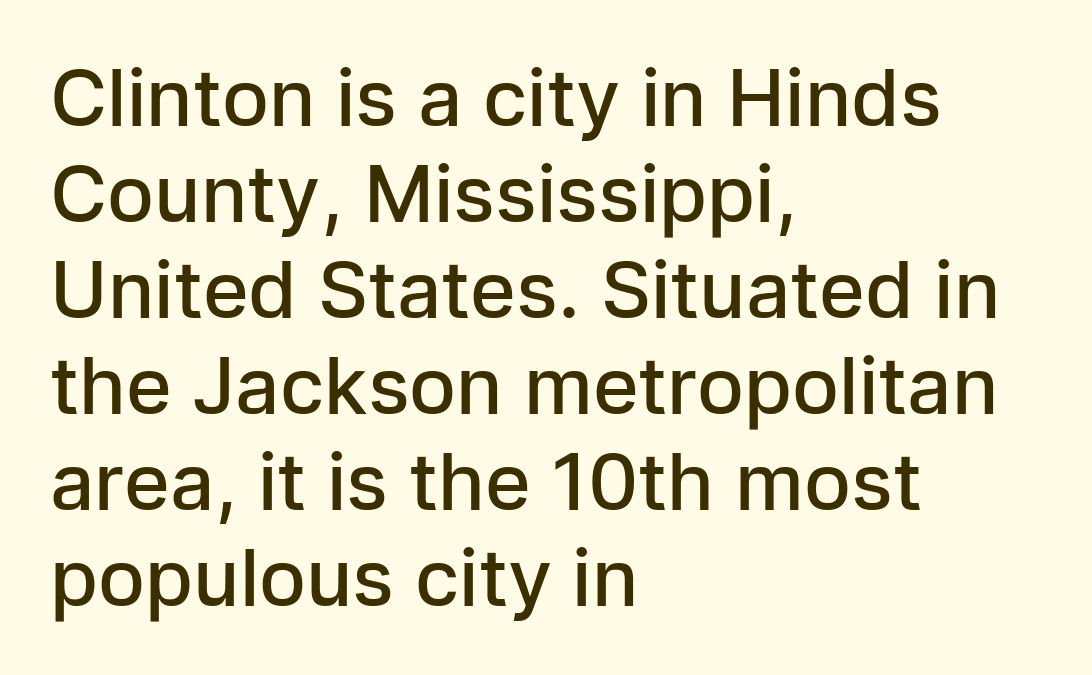
{"serif": "no", "italic": "no", "bold": "semi", "weight": "semibold", "width": "normal", "stroke_contrast": "low", "x_height": "medium", "monospaced": "no", "underline": "no", "align": "left", "line_spacing_ratio": 1.23, "letter_spacing": "normal", "letter_spacing_em": 0.0, "glyph_px": 78}
